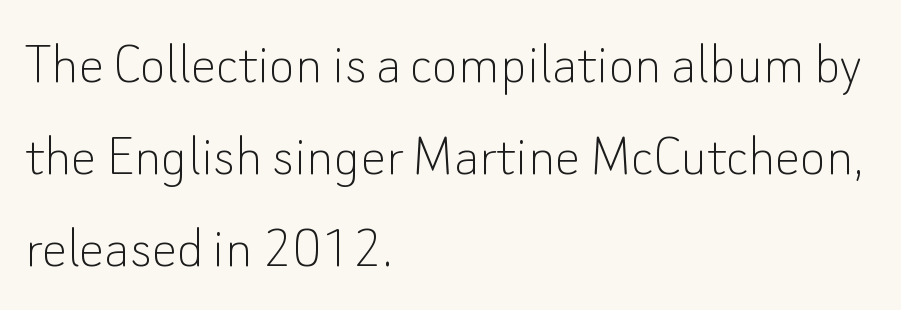
Compared with a typical body face, this is equally light or lighter still. Do the letters lean? They stand straight. Looks like regular typesetting: each glyph gets only the width it needs. Underline: absent. Letterform terminals end flat and unadorned throughout the passage. Normally led — the rows are evenly, conventionally spaced.
